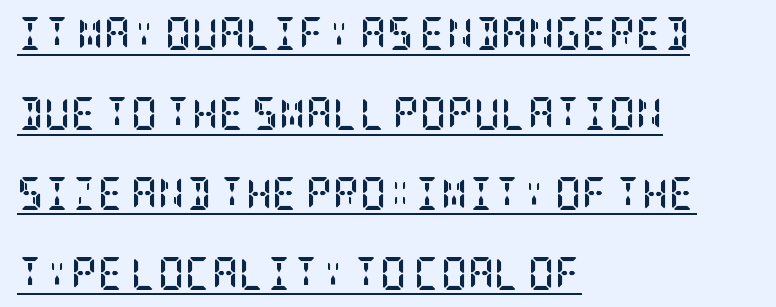
The image shows 33 px semibold, condensed serif type, upright; set left-aligned, loose line spacing (2.42x), normal letter spacing, underlined; low stroke contrast and a large x-height.
